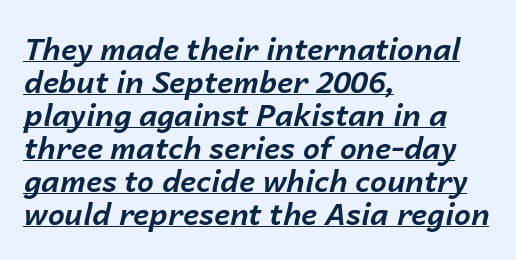
If you drew a ruler down the left edge, every line would touch it. These lines were composed using italics. This sample carries an underscore along the baseline area. Pretty heavy lettering here — definitely bold.
